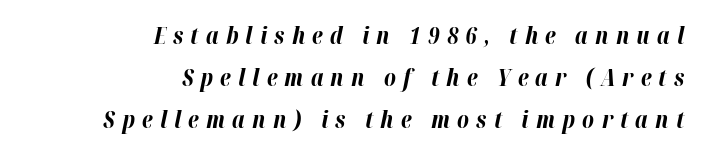
Q: Is the text bold? A: Yes.
Q: Is the text italic (slanted)? A: Yes, it leans right by about 12 degrees.
Q: Is the text underlined? A: No.
Q: How is the paragraph aligned? A: Right-aligned.
Q: Is the spacing between letters normal or unusually wide? A: Unusually wide.
